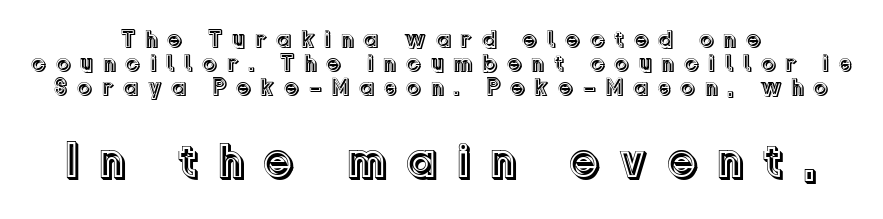
Nope, not italic — everything's standing straight. The rendering positions every line midway between the sides. In terms of leading, this rendering errs on the cramped side. No word sits above an underline.
